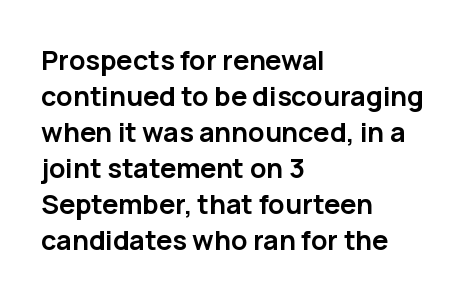
The image shows 27 px bold type, upright; set left-aligned, normal line spacing (1.33x), normal letter spacing, not underlined.
